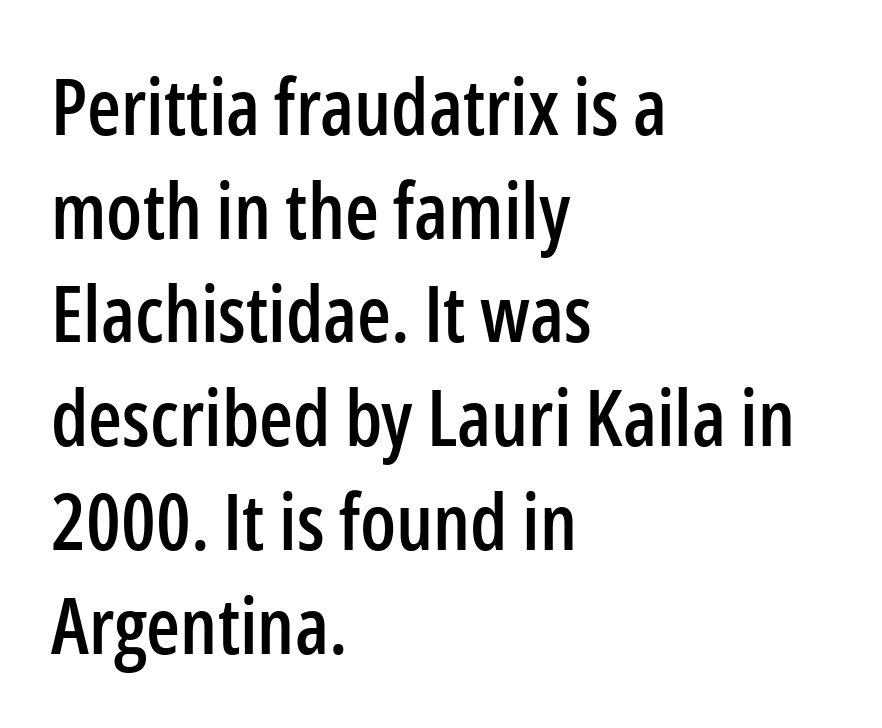
The image shows 78 px condensed sans-serif type, upright; set left-aligned, normal line spacing (1.33x), normal letter spacing, not underlined; low stroke contrast and a medium x-height.
